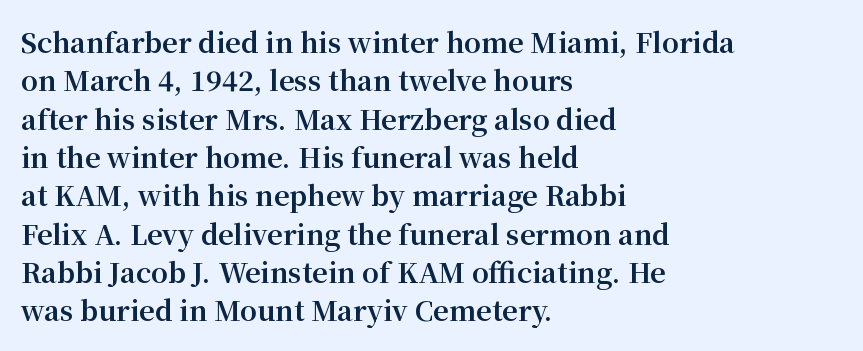
{"italic": "no", "bold": "yes", "underline": "no", "align": "left", "line_spacing": "normal", "line_spacing_ratio": 1.42, "letter_spacing": "normal", "letter_spacing_em": 0.0, "glyph_px": 27}
